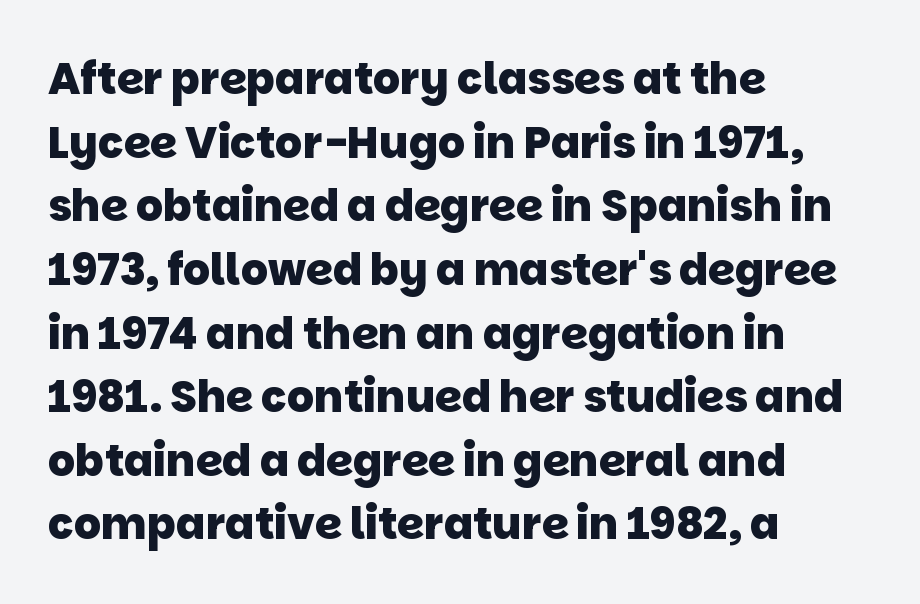
{"serif": "no", "bold": "yes", "weight": "heavy", "width": "normal", "stroke_contrast": "low", "x_height": "large", "monospaced": "no", "underline": "no", "align": "left", "line_spacing": "normal", "line_spacing_ratio": 1.48, "letter_spacing": "normal", "letter_spacing_em": 0.0, "glyph_px": 43}
